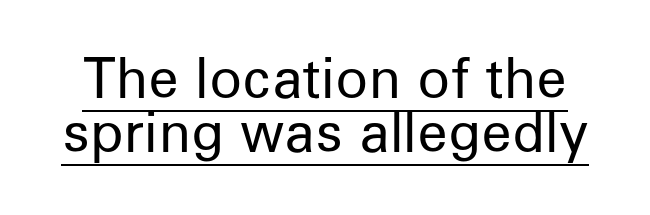
{"serif": "no", "italic": "no", "bold": "no", "weight": "regular", "width": "normal", "stroke_contrast": "low", "x_height": "medium", "monospaced": "no", "underline": "yes", "line_spacing": "tight", "line_spacing_ratio": 1.0, "letter_spacing": "normal", "letter_spacing_em": 0.0, "glyph_px": 54}
